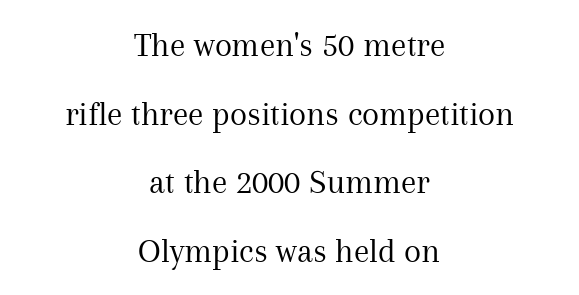
The image shows 35 px regular-weight serif type, upright; set centered, loose line spacing (1.96x), normal letter spacing, not underlined; medium stroke contrast and a medium x-height.
